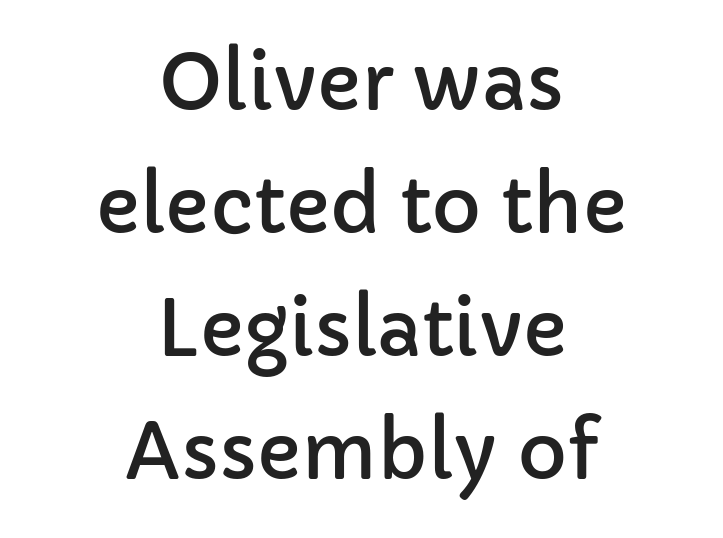
{"serif": "no", "italic": "no", "width": "normal", "stroke_contrast": "low", "x_height": "medium", "monospaced": "no", "underline": "no", "align": "center", "line_spacing": "normal", "line_spacing_ratio": 1.62, "letter_spacing": "normal", "letter_spacing_em": 0.0, "glyph_px": 76}
